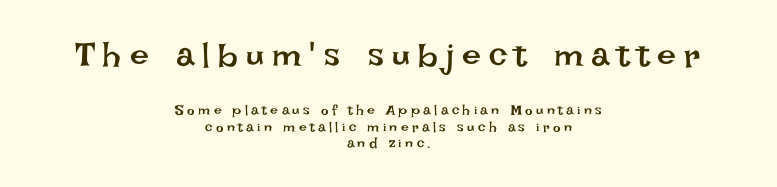
The image shows 34 px regular-weight type, upright; set centered, line spacing 1.18x, unusually wide letter spacing (+0.24 em), not underlined; the first (top) block is 2.43x larger; low stroke contrast and a large x-height.
